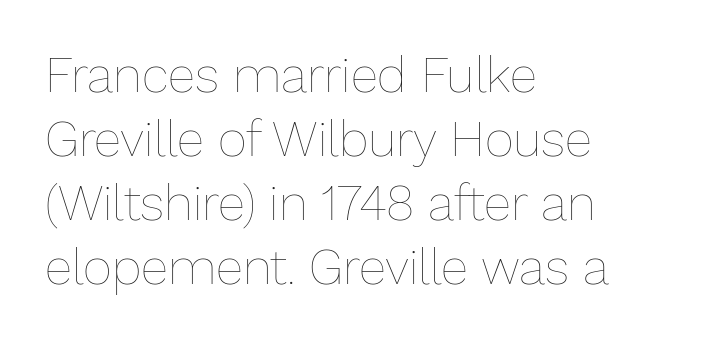
Q: Is the text bold? A: No.
Q: Is the text italic (slanted)? A: No, it is upright.
Q: Is the text underlined? A: No.
Q: How is the paragraph aligned? A: Left-aligned.
Q: Is the spacing between letters normal or unusually wide? A: Normal.
Q: Is the spacing between lines tight, normal or loose? A: Normal.
Q: Width (condensed, normal, or wide)? A: Normal.
Q: Stroke contrast? A: Low.
Q: x-height? A: Medium.
Q: Monospaced? A: No.
